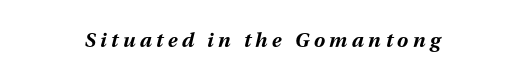
The image shows 20 px bold type, italic (leaning right); set unusually wide letter spacing (+0.22 em), not underlined.
